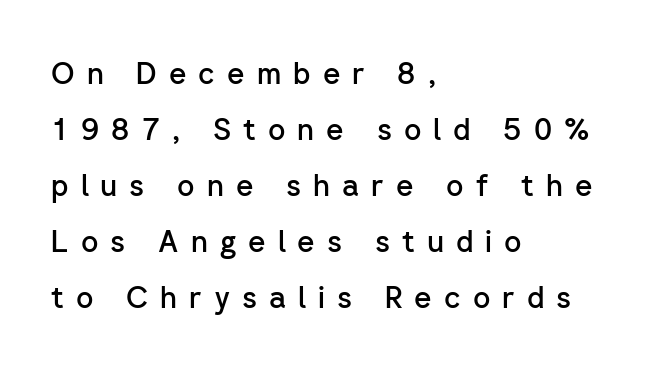
Q: Is the text bold? A: Semi-bold.
Q: Is the text italic (slanted)? A: No, it is upright.
Q: Is the typeface a serif or a sans-serif typeface? A: Sans-serif.
Q: Is the text underlined? A: No.
Q: How is the paragraph aligned? A: Left-aligned.
Q: Is the spacing between letters normal or unusually wide? A: Unusually wide.
Q: Width (condensed, normal, or wide)? A: Normal.
Q: Stroke contrast? A: Low.
Q: x-height? A: Medium.
Q: Monospaced? A: No.
